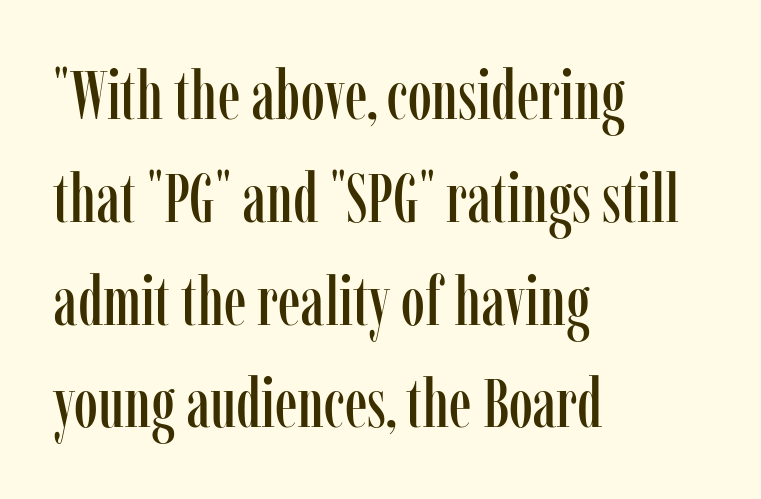
Notice how the stems are strictly vertical — no italics here. Each line starts at the same left margin while the right side varies. Yep, those are serifs on the letters. What stands out about the letter spacing? Nothing — it is the standard amount. Normally led — the rows are evenly, conventionally spaced. The specimen omits any rule beneath the text block's lines.
